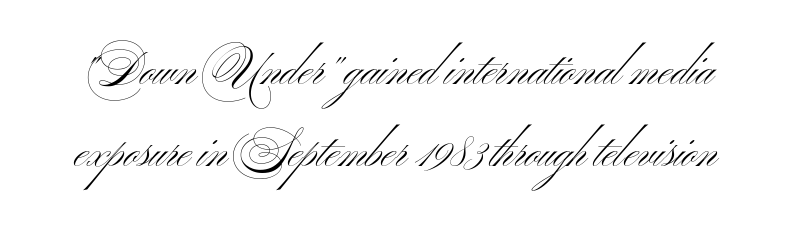
{"serif": "no", "bold": "no", "weight": "light", "width": "wide", "stroke_contrast": "medium", "x_height": "small", "monospaced": "no", "underline": "no", "line_spacing_ratio": 1.78, "letter_spacing": "normal", "letter_spacing_em": 0.0, "glyph_px": 46}
